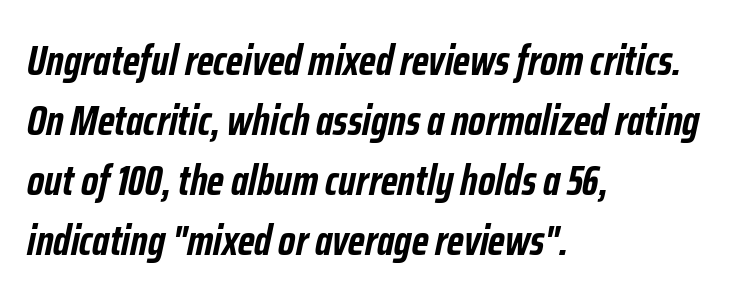
The image shows 42 px semibold, condensed type, italic (leaning right); set left-aligned, normal line spacing (1.43x), normal letter spacing, not underlined; low stroke contrast and a medium x-height.
